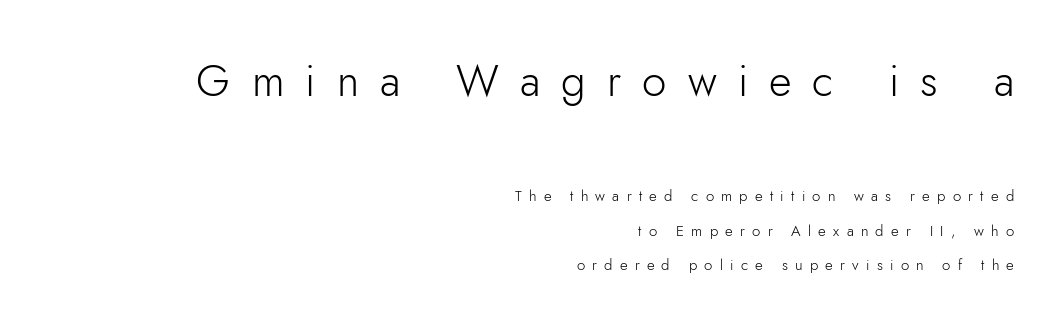
{"serif": "no", "italic": "no", "bold": "no", "weight": "light", "width": "normal", "stroke_contrast": "low", "x_height": "small", "monospaced": "no", "underline": "no", "align": "right", "line_spacing": "loose", "line_spacing_ratio": 2.3, "letter_spacing": "wide", "letter_spacing_em": 0.48, "larger_block": "first", "size_ratio": 2.93, "glyph_px": 44}
